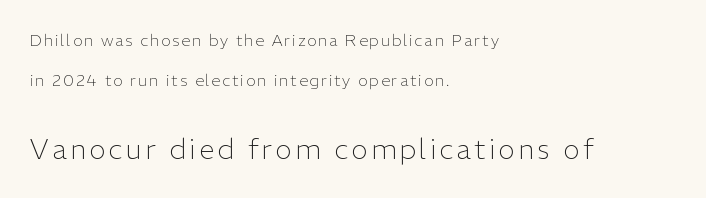
Q: Is the text bold? A: No.
Q: Is the text italic (slanted)? A: No, it is upright.
Q: Is the typeface a serif or a sans-serif typeface? A: Sans-serif.
Q: Is the text underlined? A: No.
Q: How is the paragraph aligned? A: Left-aligned.
Q: Is the spacing between lines tight, normal or loose? A: Loose.
Q: Which block of text is set in a larger size, the first (top) or the second (bottom)? A: The second (bottom) one.
Q: Width (condensed, normal, or wide)? A: Normal.
Q: Stroke contrast? A: Low.
Q: x-height? A: Medium.
Q: Monospaced? A: No.
